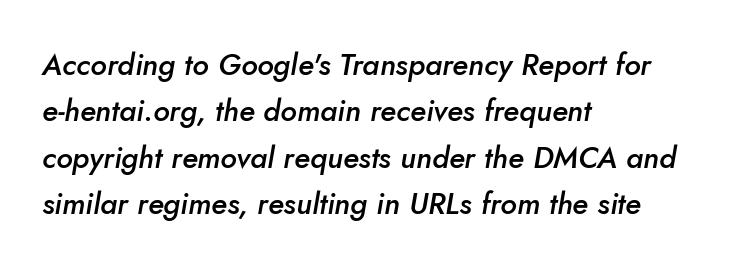
{"italic": "yes", "lean": "right", "slant_degrees": 10, "bold": "semi", "weight": "semibold", "width": "normal", "stroke_contrast": "low", "x_height": "small", "monospaced": "no", "underline": "no", "align": "left", "line_spacing": "normal", "line_spacing_ratio": 1.55, "letter_spacing": "normal", "letter_spacing_em": 0.0, "glyph_px": 30}
